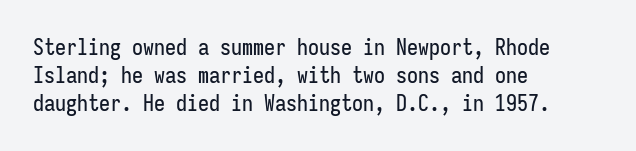
{"italic": "no", "underline": "no", "align": "left", "line_spacing": "normal", "line_spacing_ratio": 1.27, "letter_spacing": "normal", "letter_spacing_em": 0.0, "glyph_px": 22}
